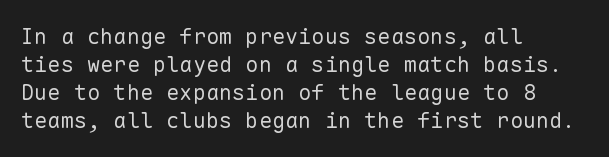
Normally led — the rows are evenly, conventionally spaced. Underlining? Definitely not there. The axis of the letterforms is exactly vertical. The passage is arranged the way most books set body copy — flush left. Default kerning and tracking; the words read as compact shapes.
